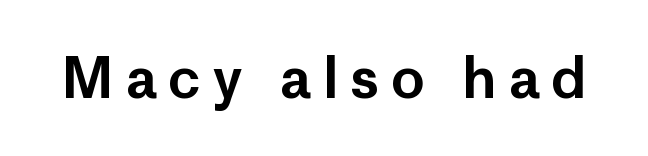
{"serif": "no", "italic": "no", "width": "normal", "stroke_contrast": "low", "x_height": "medium", "monospaced": "no", "underline": "no", "letter_spacing": "wide", "letter_spacing_em": 0.21, "glyph_px": 56}
